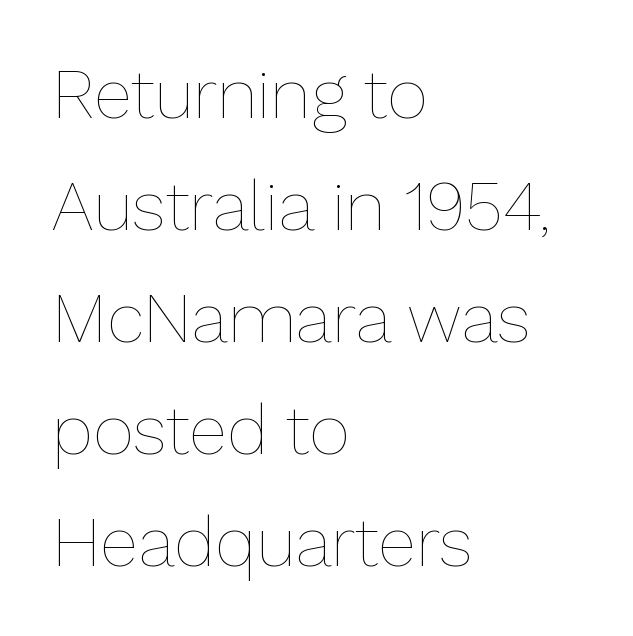
The strip under each line holds only bare page. This sample is left-justified, so line endings fall wherever the words run out. The passage shown has conventional tracking throughout. Here the designer chose a conventional face with non-uniform glyph widths. Leading: standard.
